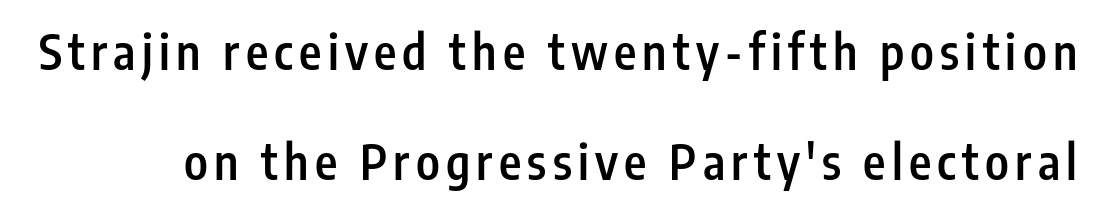
Q: Is the text bold? A: Semi-bold.
Q: Is the text italic (slanted)? A: No, it is upright.
Q: Is the typeface a serif or a sans-serif typeface? A: Sans-serif.
Q: Is the text underlined? A: No.
Q: Is the spacing between lines tight, normal or loose? A: Loose.
Q: Width (condensed, normal, or wide)? A: Condensed.
Q: Stroke contrast? A: Low.
Q: x-height? A: Medium.
Q: Monospaced? A: No.
